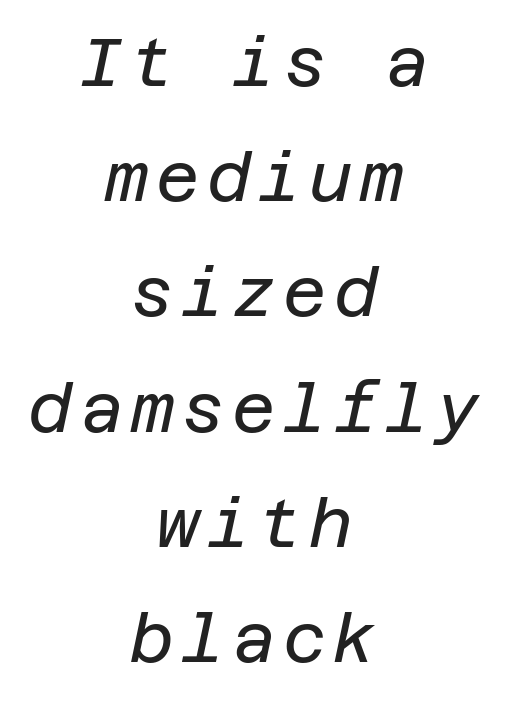
{"italic": "yes", "lean": "right", "slant_degrees": 12, "bold": "no", "weight": "regular", "width": "normal", "stroke_contrast": "low", "x_height": "large", "underline": "no", "align": "center", "line_spacing_ratio": 1.72, "glyph_px": 67}
